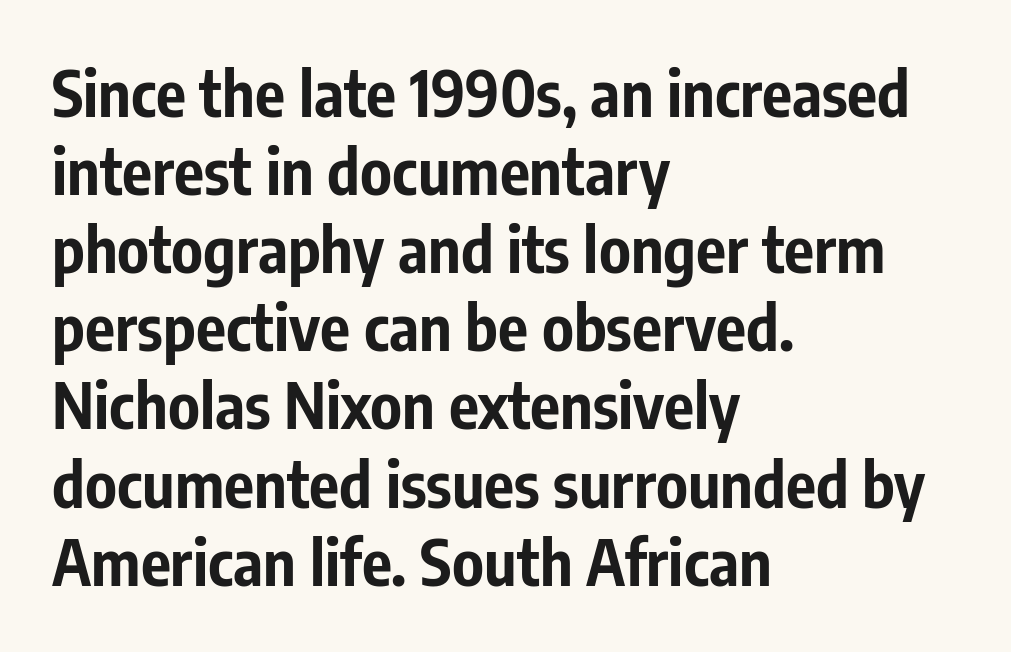
{"serif": "no", "italic": "no", "bold": "yes", "weight": "bold", "width": "condensed", "stroke_contrast": "low", "x_height": "medium", "monospaced": "no", "underline": "no", "align": "left", "line_spacing_ratio": 1.24, "letter_spacing": "normal", "letter_spacing_em": 0.0, "glyph_px": 63}
